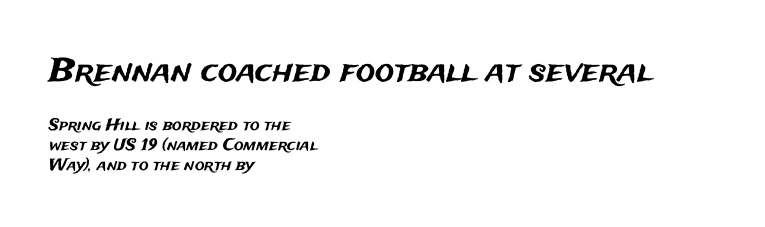
The rendering shows plain stroke endings on the letterforms — a sans-serif design. Compare the two chunks: the upper has the greater cap height. The words here are not underlined. The gaps between neighbouring characters are ordinary and unremarkable.
